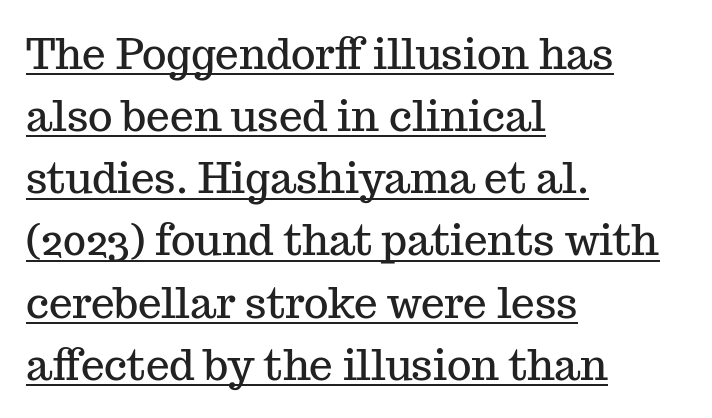
The image shows 42 px serif type, upright; set left-aligned, normal line spacing (1.48x), normal letter spacing, underlined; medium stroke contrast and a medium x-height.
